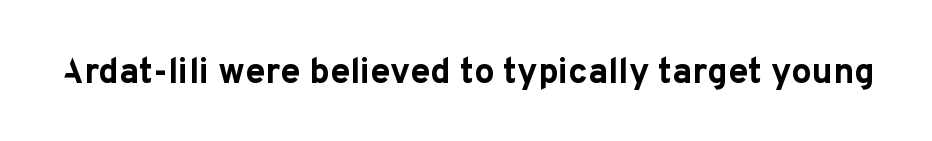
Q: Is the text bold? A: Yes.
Q: Is the text italic (slanted)? A: No, it is upright.
Q: Is the typeface a serif or a sans-serif typeface? A: Sans-serif.
Q: Is the text underlined? A: No.
Q: Is the spacing between letters normal or unusually wide? A: Normal.
Q: Width (condensed, normal, or wide)? A: Normal.
Q: Stroke contrast? A: Low.
Q: x-height? A: Medium.
Q: Monospaced? A: No.
